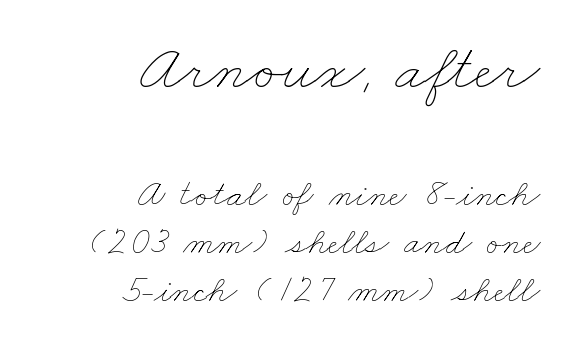
Spacing between characters is what you'd get straight out of the box. This sample is right-justified, so line beginnings fall wherever the words allow. The characters are drawn with everyday or finer stroke widths. Quick note: underline off. The rows are spaced the way most documents space them. Character widths vary here, with narrow letters taking less room than wide ones.
